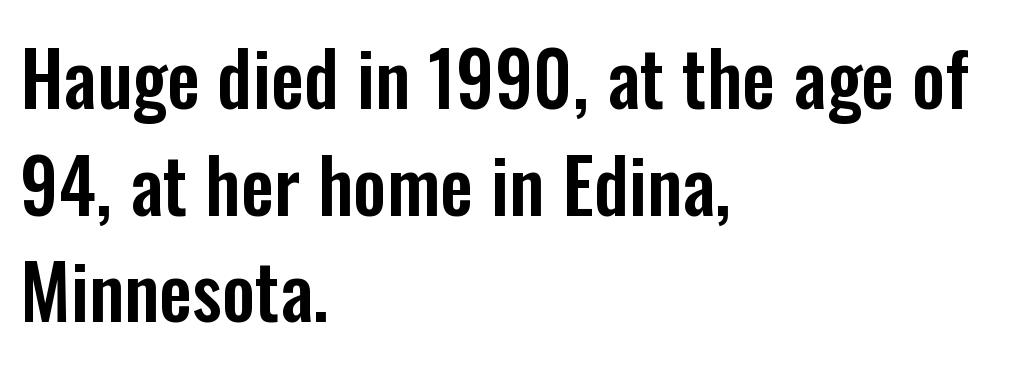
The typeface chosen for these lines omits serifs. Where is the straight margin? On the left. Honestly, there is no underline to notice here at all. Spacing verdict: proportional, widths tailored to each character. Successive baselines arrive at the customary interval. This is roman type, the default non-slanted kind.
